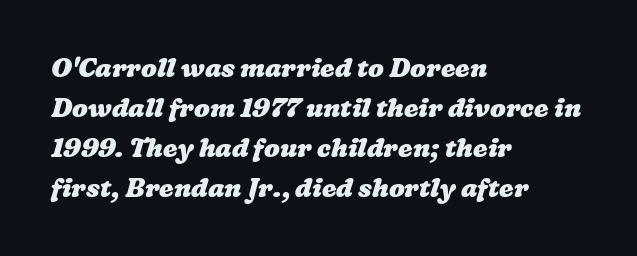
Between one letter and the next there's only the usual sliver of space. Students, observe: this is what conventionally led text looks like. The strokes are fattened all the way to bold. The text block is weighted toward the left margin, trailing off unevenly rightward. The area under the type is left untouched.
